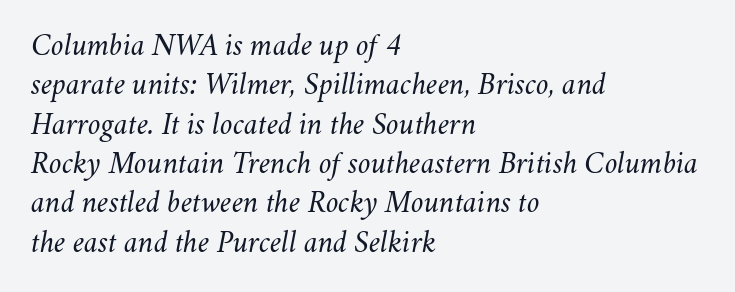
Letter spacing: default. Check under the words: just untouched page. The font's italic variant was chosen for this text. The face looks like a standard text weight, possibly lighter.
